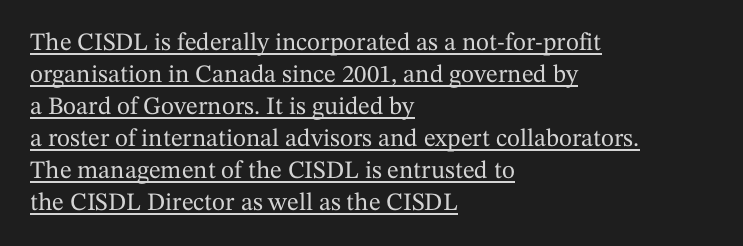
{"italic": "no", "underline": "yes", "align": "left", "line_spacing": "normal", "line_spacing_ratio": 1.28, "letter_spacing": "normal", "letter_spacing_em": 0.0, "glyph_px": 25}
